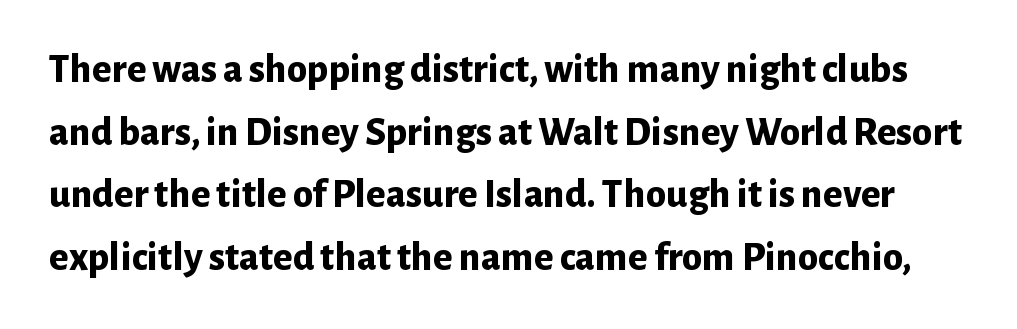
Q: Is the text bold? A: Yes.
Q: Is the text italic (slanted)? A: No, it is upright.
Q: Is the typeface a serif or a sans-serif typeface? A: Sans-serif.
Q: Is the text underlined? A: No.
Q: Is the spacing between letters normal or unusually wide? A: Normal.
Q: Is the spacing between lines tight, normal or loose? A: Normal.
Q: Width (condensed, normal, or wide)? A: Normal.
Q: Stroke contrast? A: Low.
Q: x-height? A: Medium.
Q: Monospaced? A: No.
